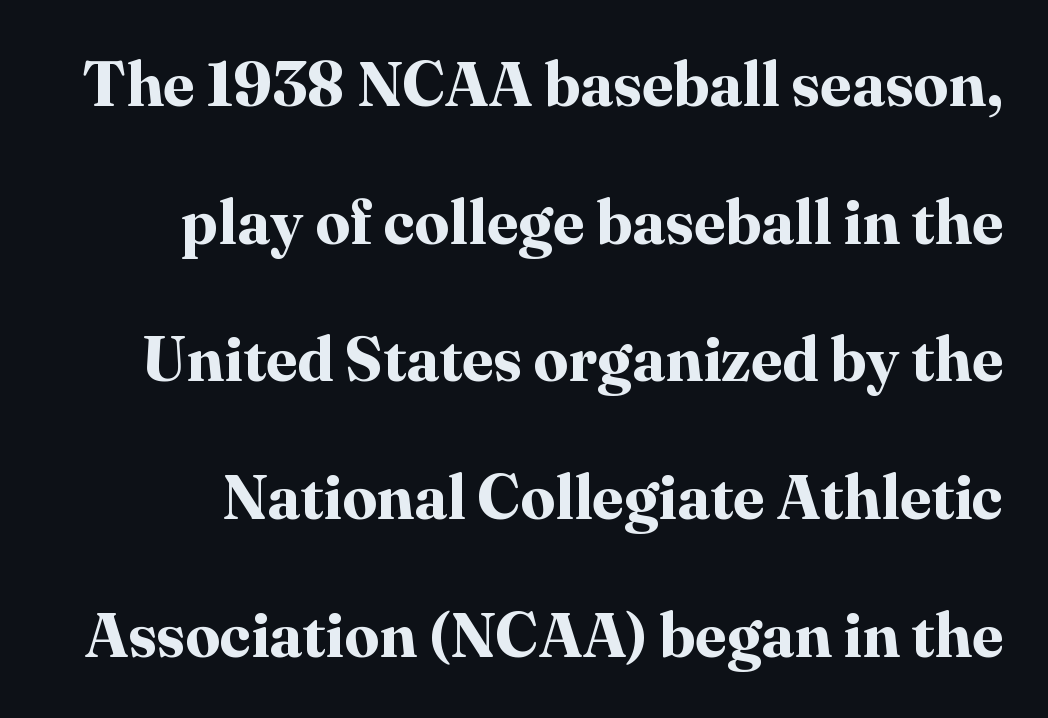
The image shows 62 px bold serif type, upright; set loose line spacing (2.22x), normal letter spacing, not underlined; high stroke contrast and a medium x-height.
